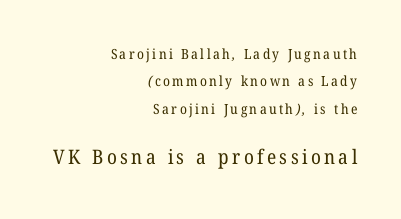
The image shows 20 px text type; set right-aligned, loose line spacing (1.96x), not underlined; the second (bottom) block is 1.43x larger.
